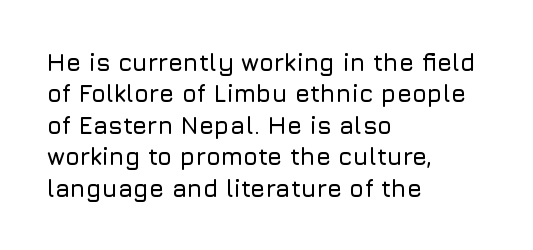
{"italic": "no", "underline": "no", "align": "left", "line_spacing": "normal", "line_spacing_ratio": 1.31, "letter_spacing": "normal", "letter_spacing_em": 0.0, "glyph_px": 24}
